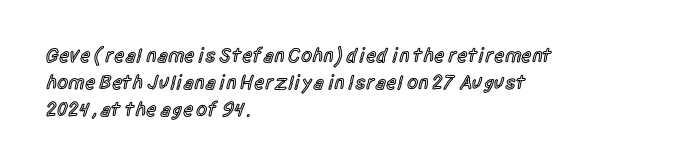
The image shows 20 px text type; set left-aligned, normal line spacing (1.35x), normal letter spacing, not underlined.
